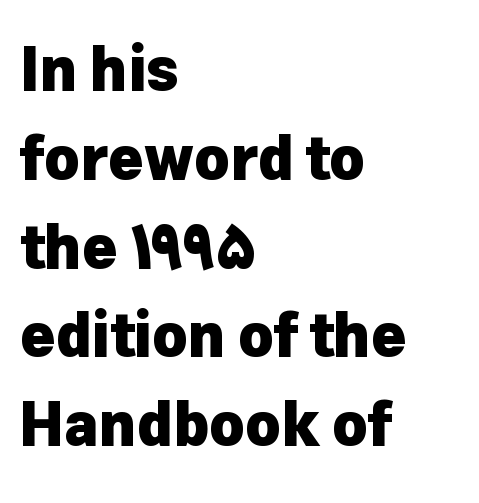
Q: Is the text bold? A: Yes.
Q: Is the text italic (slanted)? A: No, it is upright.
Q: Is the typeface a serif or a sans-serif typeface? A: Sans-serif.
Q: Is the text underlined? A: No.
Q: How is the paragraph aligned? A: Left-aligned.
Q: Is the spacing between letters normal or unusually wide? A: Normal.
Q: Is the spacing between lines tight, normal or loose? A: Normal.
Q: Width (condensed, normal, or wide)? A: Normal.
Q: Stroke contrast? A: Low.
Q: x-height? A: Medium.
Q: Monospaced? A: No.
